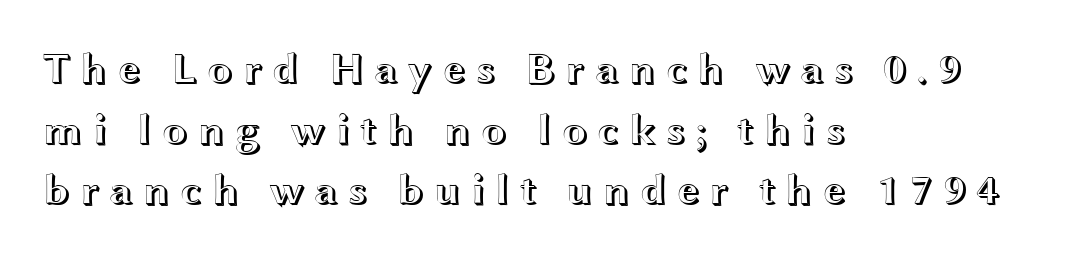
The image shows 43 px wide type, upright; set left-aligned, normal line spacing (1.41x), unusually wide letter spacing (+0.21 em), not underlined; a medium x-height.
